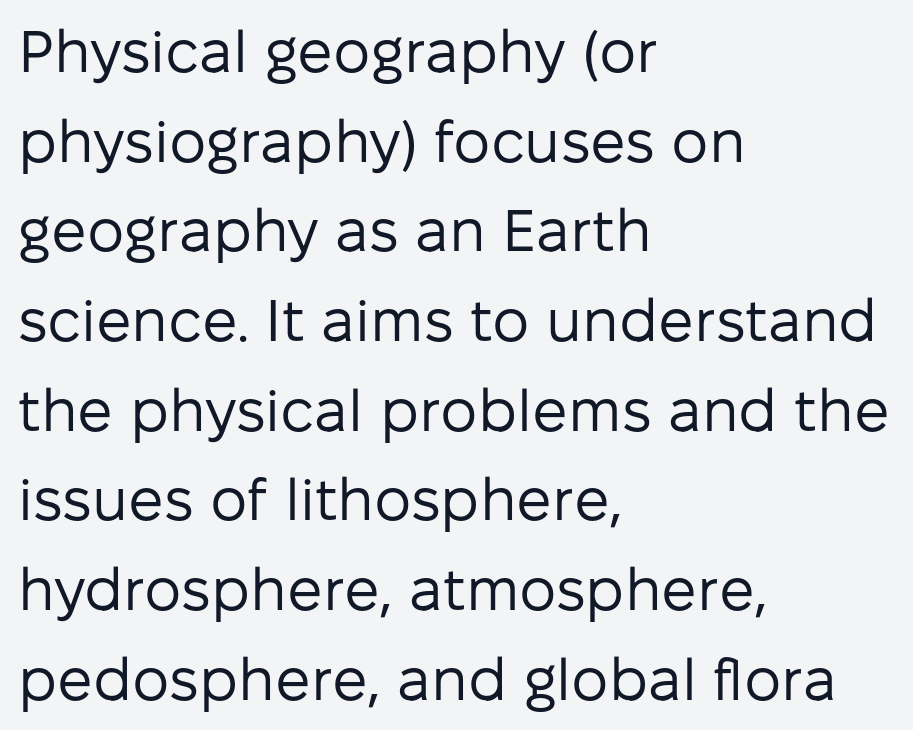
Q: Is the text bold? A: No.
Q: Is the text italic (slanted)? A: No, it is upright.
Q: Is the typeface a serif or a sans-serif typeface? A: Sans-serif.
Q: Is the text underlined? A: No.
Q: How is the paragraph aligned? A: Left-aligned.
Q: Is the spacing between letters normal or unusually wide? A: Normal.
Q: Is the spacing between lines tight, normal or loose? A: Normal.
Q: Width (condensed, normal, or wide)? A: Normal.
Q: Stroke contrast? A: Low.
Q: x-height? A: Medium.
Q: Monospaced? A: No.
